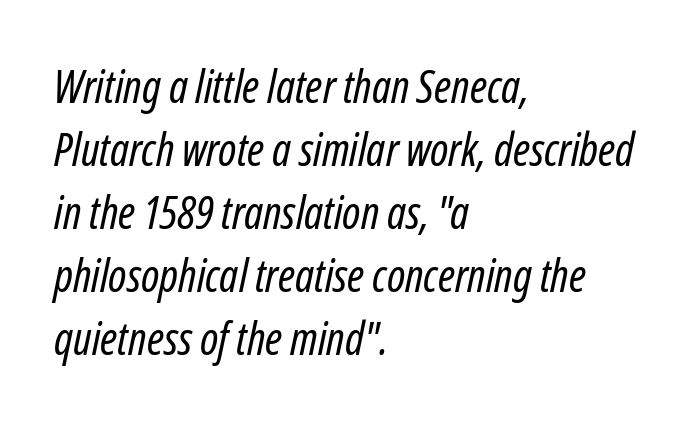
Q: Is the text bold? A: No.
Q: Is the text italic (slanted)? A: Yes, it leans right by about 12 degrees.
Q: Is the text underlined? A: No.
Q: How is the paragraph aligned? A: Left-aligned.
Q: Is the spacing between letters normal or unusually wide? A: Normal.
Q: Is the spacing between lines tight, normal or loose? A: Normal.
Q: Width (condensed, normal, or wide)? A: Condensed.
Q: Stroke contrast? A: Low.
Q: x-height? A: Medium.
Q: Monospaced? A: No.
